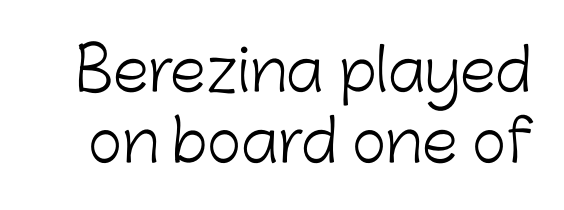
{"serif": "no", "italic": "no", "bold": "no", "weight": "light", "width": "normal", "stroke_contrast": "low", "x_height": "medium", "monospaced": "no", "underline": "no", "line_spacing_ratio": 1.22, "letter_spacing": "normal", "letter_spacing_em": 0.0, "glyph_px": 58}
